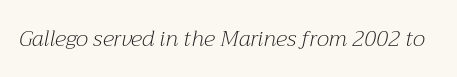
Compared with typical body copy, the letter spacing here is the same. Style check: oblique. Stems here are at most as thick as an everyday book face. Bare-footed words on every line.
